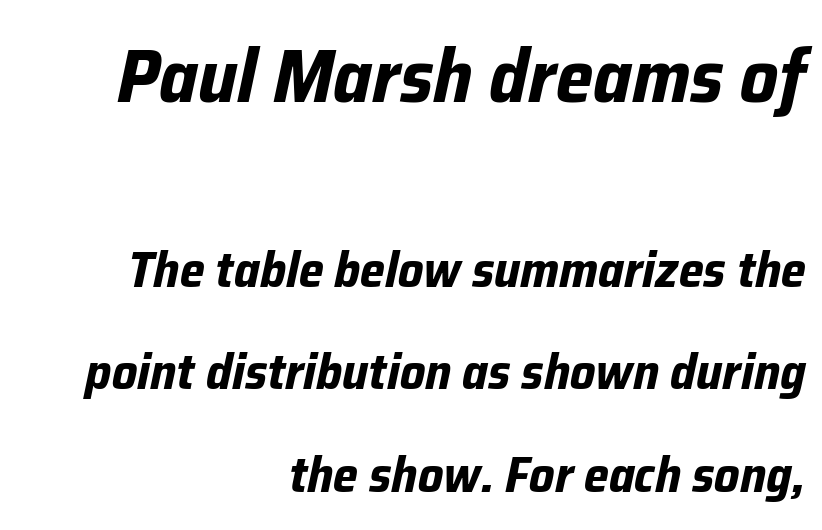
{"italic": "yes", "lean": "right", "slant_degrees": 12, "bold": "yes", "weight": "bold", "width": "normal", "stroke_contrast": "low", "x_height": "medium", "monospaced": "no", "underline": "no", "align": "right", "line_spacing": "loose", "line_spacing_ratio": 2.05, "letter_spacing": "normal", "letter_spacing_em": 0.0, "larger_block": "first", "size_ratio": 1.5, "glyph_px": 75}
